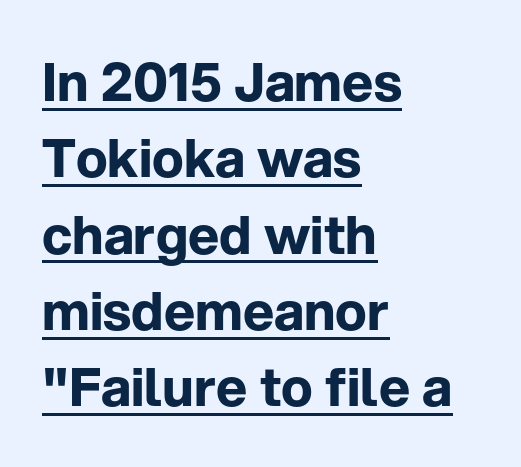
{"serif": "no", "italic": "no", "bold": "yes", "weight": "bold", "width": "normal", "stroke_contrast": "low", "x_height": "medium", "monospaced": "no", "underline": "yes", "align": "left", "line_spacing": "normal", "line_spacing_ratio": 1.44, "letter_spacing": "normal", "letter_spacing_em": 0.0, "glyph_px": 53}
